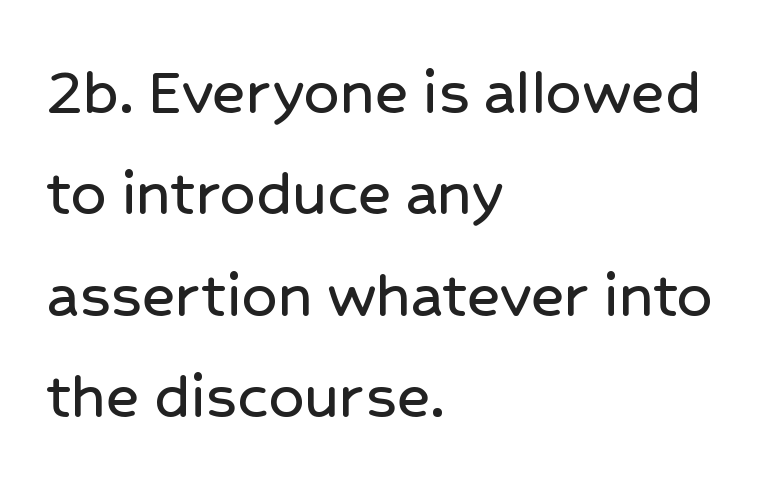
Q: Is the text italic (slanted)? A: No, it is upright.
Q: Is the typeface a serif or a sans-serif typeface? A: Sans-serif.
Q: Is the text underlined? A: No.
Q: How is the paragraph aligned? A: Left-aligned.
Q: Is the spacing between letters normal or unusually wide? A: Normal.
Q: Is the spacing between lines tight, normal or loose? A: Normal.
Q: Width (condensed, normal, or wide)? A: Normal.
Q: Stroke contrast? A: Low.
Q: x-height? A: Medium.
Q: Monospaced? A: No.
